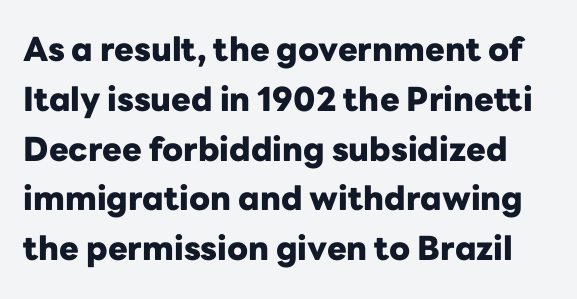
Q: Is the text bold? A: Yes.
Q: Is the text italic (slanted)? A: No, it is upright.
Q: Is the typeface a serif or a sans-serif typeface? A: Sans-serif.
Q: Is the text underlined? A: No.
Q: Is the spacing between letters normal or unusually wide? A: Normal.
Q: Is the spacing between lines tight, normal or loose? A: Normal.
Q: Width (condensed, normal, or wide)? A: Normal.
Q: Stroke contrast? A: Low.
Q: x-height? A: Medium.
Q: Monospaced? A: No.
